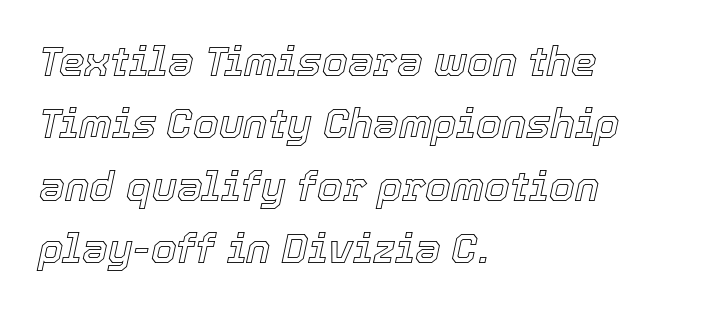
Q: Is the text italic (slanted)? A: Yes, it leans right by about 12 degrees.
Q: Is the text underlined? A: No.
Q: How is the paragraph aligned? A: Left-aligned.
Q: Is the spacing between letters normal or unusually wide? A: Normal.
Q: Is the spacing between lines tight, normal or loose? A: Normal.
Q: Width (condensed, normal, or wide)? A: Normal.
Q: x-height? A: Medium.
Q: Monospaced? A: No.
